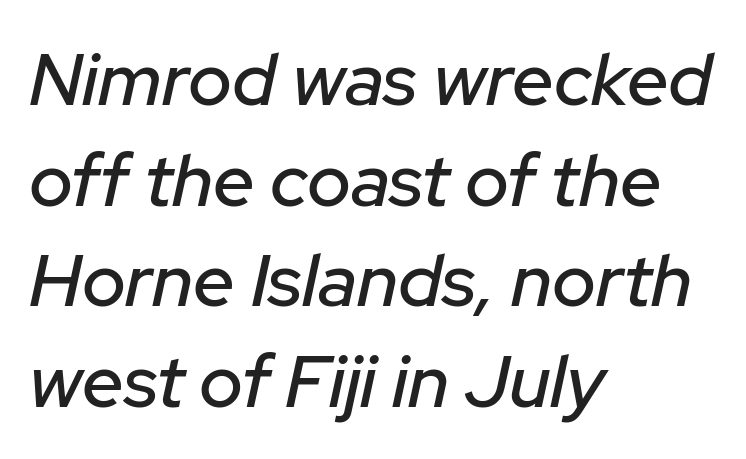
{"italic": "yes", "lean": "right", "slant_degrees": 12, "width": "normal", "stroke_contrast": "low", "x_height": "medium", "monospaced": "no", "underline": "no", "align": "left", "line_spacing": "normal", "line_spacing_ratio": 1.36, "letter_spacing": "normal", "letter_spacing_em": 0.0, "glyph_px": 74}
